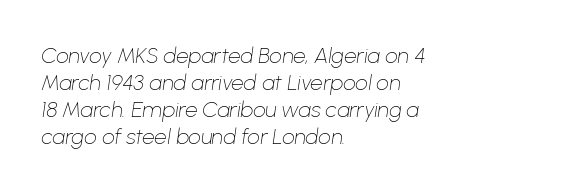
{"italic": "yes", "lean": "right", "slant_degrees": 8, "bold": "no", "underline": "no", "align": "left", "line_spacing_ratio": 1.22, "letter_spacing": "normal", "letter_spacing_em": 0.0, "glyph_px": 22}
